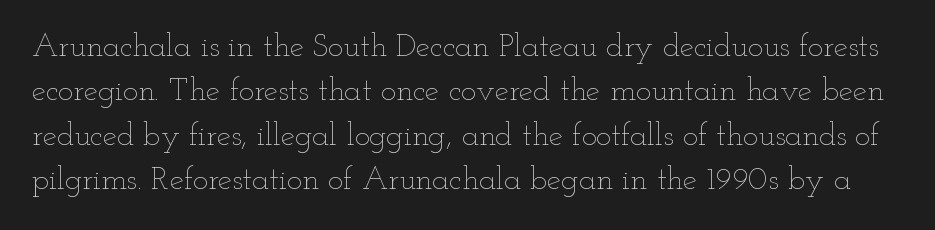
{"italic": "no", "bold": "no", "weight": "thin", "width": "wide", "stroke_contrast": "low", "x_height": "small", "monospaced": "no", "underline": "no", "line_spacing": "normal", "line_spacing_ratio": 1.39, "letter_spacing": "normal", "letter_spacing_em": 0.0, "glyph_px": 32}
